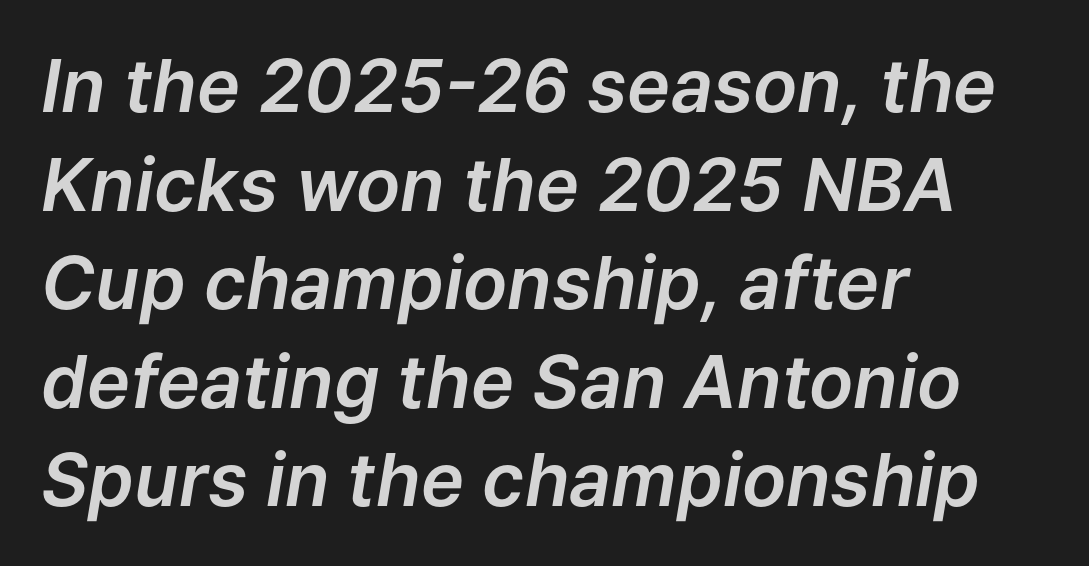
Is there much room between lines? A standard amount, neither cramped nor airy. Proportional: the letters do not fall into vertical columns. These lines were composed using italics. This rendering uses left alignment, leaving the right contour irregular.
